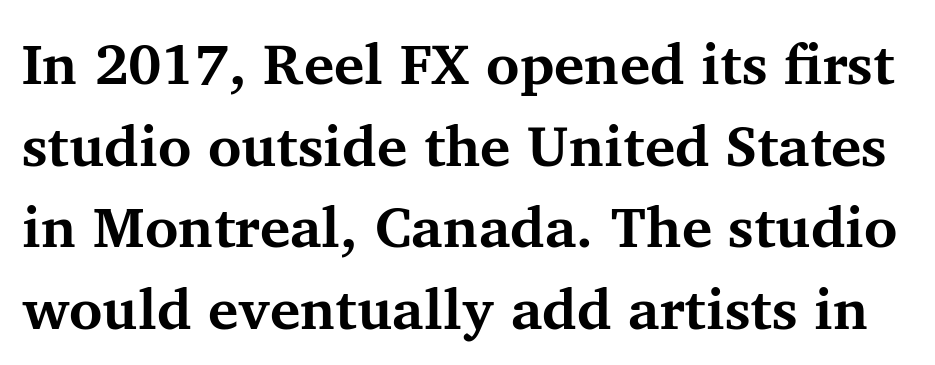
The image shows 57 px bold serif type, upright; set normal line spacing (1.43x), normal letter spacing, not underlined; medium stroke contrast and a medium x-height.
